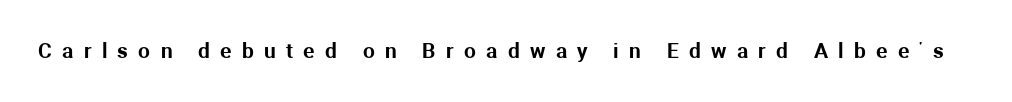
{"italic": "no", "underline": "no", "letter_spacing": "wide", "letter_spacing_em": 0.49, "glyph_px": 21}
